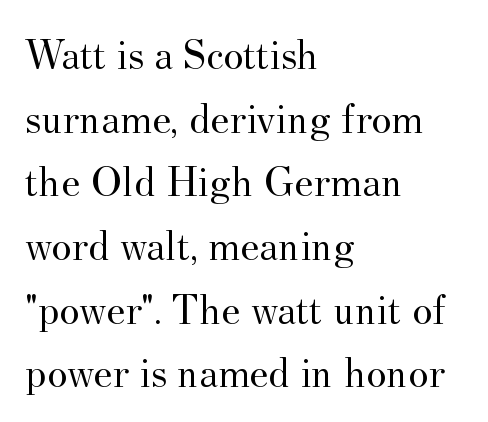
Students, note that the glyphs here touch the page at normal intervals. The area under the type is left untouched. Posture: upright roman. The designer went with a serif here, giving each stem small feet. Ink coverage per letter is moderate at most.
